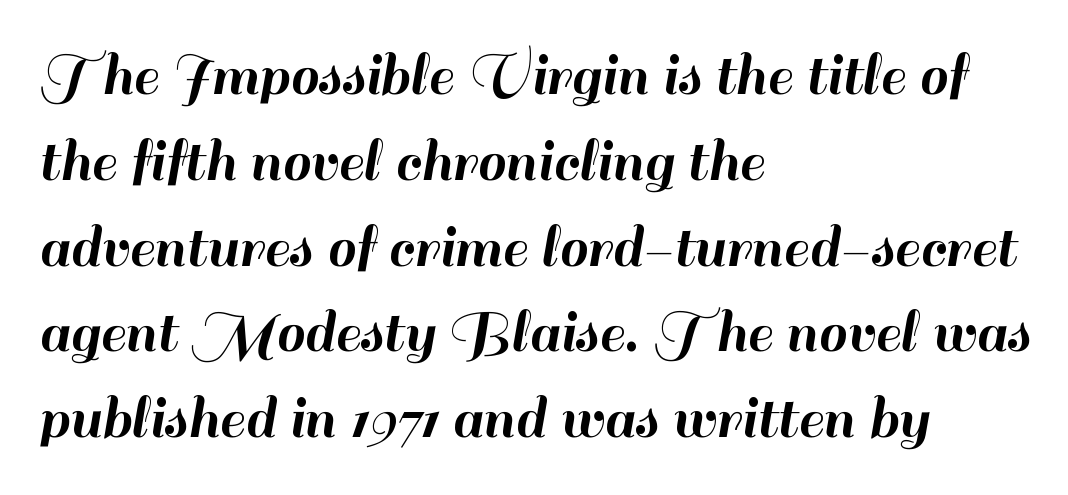
Q: Is the text italic (slanted)? A: Yes.
Q: Is the typeface a serif or a sans-serif typeface? A: Sans-serif.
Q: Is the text underlined? A: No.
Q: How is the paragraph aligned? A: Left-aligned.
Q: Is the spacing between letters normal or unusually wide? A: Normal.
Q: Is the spacing between lines tight, normal or loose? A: Normal.
Q: Width (condensed, normal, or wide)? A: Normal.
Q: Stroke contrast? A: High.
Q: x-height? A: Small.
Q: Monospaced? A: No.
